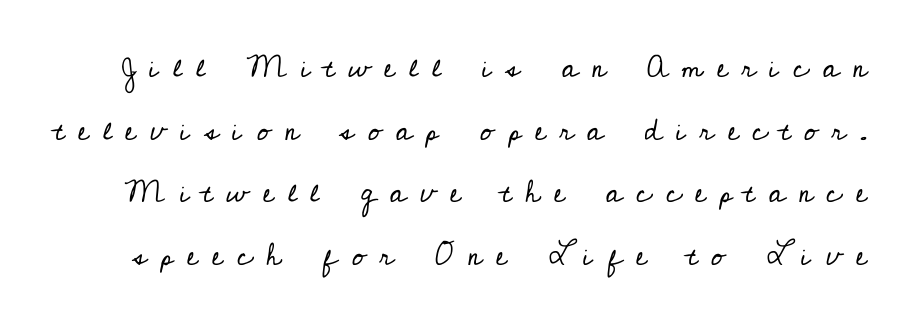
The gaps between neighbouring characters are conspicuously large. Widely set lines give the paragraph a tall, airy silhouette. The strokes are not fattened; the text isn't bold. Examine the stroke ends and you'll spot serifs. Type without underlining.
